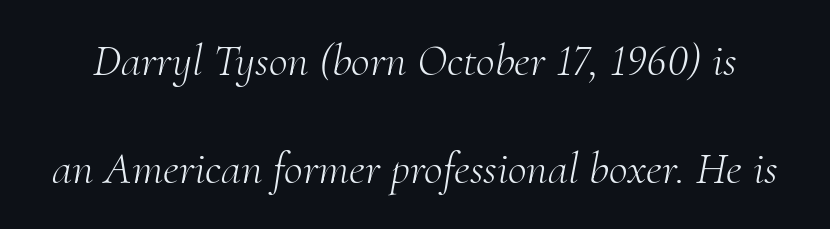
Q: Is the text bold? A: No.
Q: Is the text italic (slanted)? A: Yes, it leans right by about 10 degrees.
Q: Is the typeface a serif or a sans-serif typeface? A: Serif.
Q: Is the text underlined? A: No.
Q: Is the spacing between letters normal or unusually wide? A: Normal.
Q: Is the spacing between lines tight, normal or loose? A: Loose.
Q: Width (condensed, normal, or wide)? A: Normal.
Q: Stroke contrast? A: Medium.
Q: x-height? A: Small.
Q: Monospaced? A: No.
